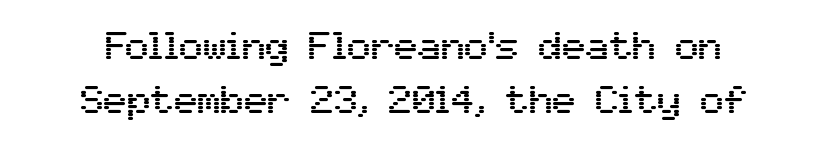
Reading down the block, each line starts at a different indent, mirrored at its end. You could not count columns in this text — the font is proportionally spaced. The letters stand straight up with perfectly vertical stems. The passage shown is typeset with a sans-serif family. Students, note that the glyphs here touch the page at normal intervals. Reading down the column, the eye jumps a familiar distance to each next line.
